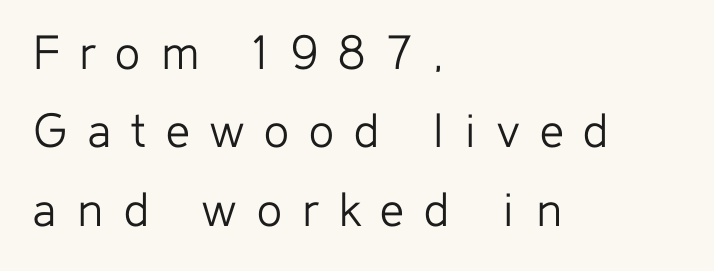
Q: Is the text bold? A: No.
Q: Is the text italic (slanted)? A: No, it is upright.
Q: Is the typeface a serif or a sans-serif typeface? A: Sans-serif.
Q: Is the text underlined? A: No.
Q: How is the paragraph aligned? A: Left-aligned.
Q: Is the spacing between letters normal or unusually wide? A: Unusually wide.
Q: Is the spacing between lines tight, normal or loose? A: Normal.
Q: Width (condensed, normal, or wide)? A: Normal.
Q: Stroke contrast? A: Low.
Q: x-height? A: Medium.
Q: Monospaced? A: No.
